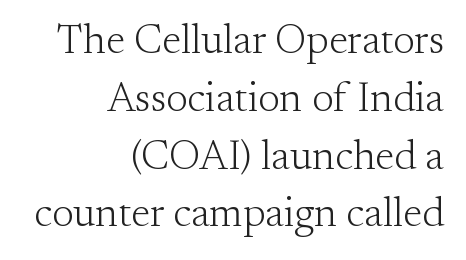
Ordinary non-slanted type is in use. This rendering leaves character spacing at its baseline value. Casual observation: everything's shoved over to the right. Unlike a clean sans, this face finishes its strokes with serifs.
